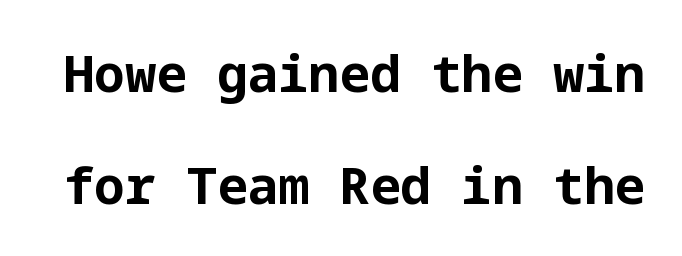
Each letter's strokes conclude bluntly, with no projecting serifs. Whoever set this chose breathing room over compactness in the vertical rhythm. This sample uses an upright cut, with every glyph sitting square on the baseline. The tracking reads as untouched default to a designer's eye.
